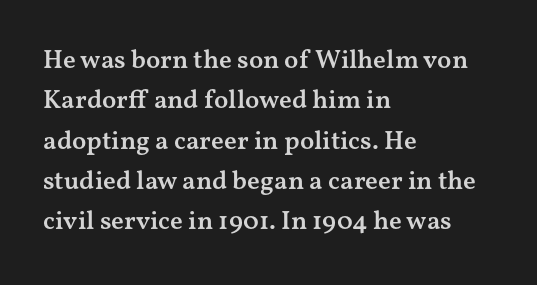
The image shows 26 px text type, upright; set left-aligned, normal line spacing (1.55x), normal letter spacing, not underlined.
